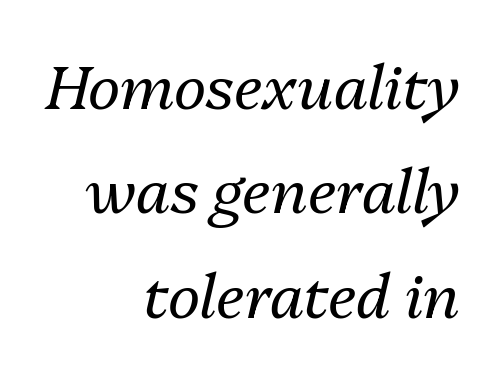
The image shows 61 px regular-weight type, italic (leaning right); set right-aligned, line spacing 1.71x, normal letter spacing, not underlined; medium stroke contrast and a medium x-height.
